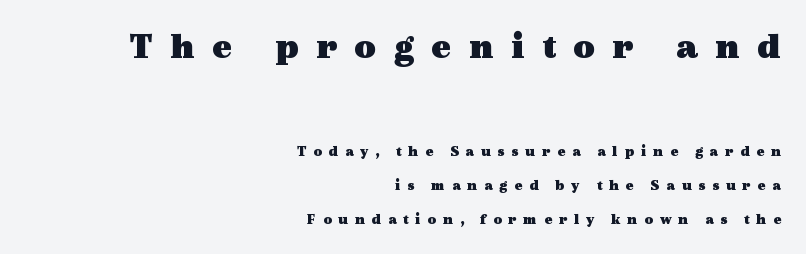
{"serif": "yes", "italic": "no", "bold": "yes", "weight": "heavy", "width": "wide", "x_height": "medium", "monospaced": "no", "underline": "no", "align": "right", "line_spacing": "loose", "line_spacing_ratio": 2.28, "letter_spacing": "wide", "letter_spacing_em": 0.45, "larger_block": "first", "size_ratio": 2.53, "glyph_px": 38}
